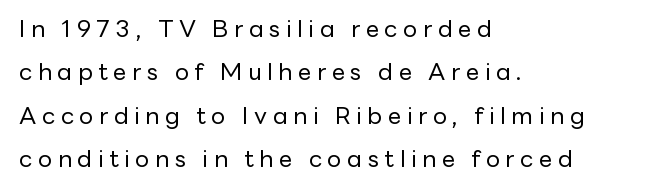
{"italic": "no", "bold": "no", "underline": "no", "align": "left", "line_spacing_ratio": 1.81, "letter_spacing": "wide", "letter_spacing_em": 0.23, "glyph_px": 24}
